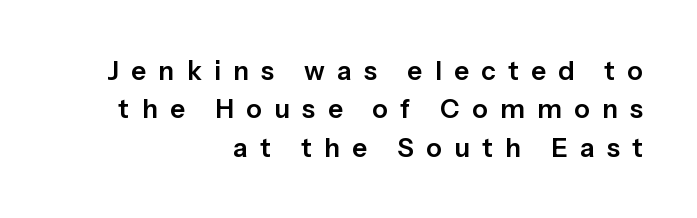
The space directly below the letters is spotless. These lines are set flush right with a ragged left edge. The rendering inserts visible extra space after every character. Honestly, the row spacing looks completely unremarkable.
